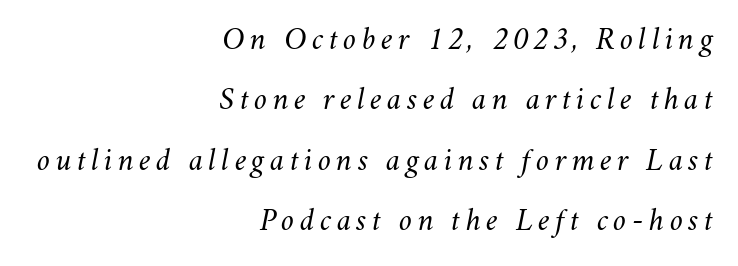
Q: Is the text bold? A: No.
Q: Is the text italic (slanted)? A: Yes, it leans right by about 11 degrees.
Q: Is the text underlined? A: No.
Q: How is the paragraph aligned? A: Right-aligned.
Q: Width (condensed, normal, or wide)? A: Normal.
Q: Stroke contrast? A: Medium.
Q: x-height? A: Small.
Q: Monospaced? A: No.
